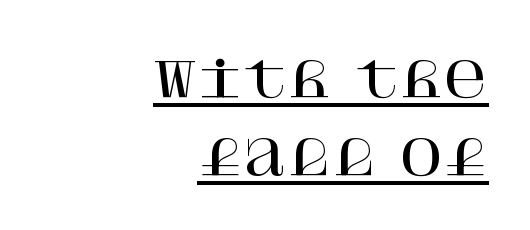
The image shows 48 px serif type, upright; set right-aligned, normal line spacing (1.63x), normal letter spacing, underlined; high stroke contrast and a large x-height.
